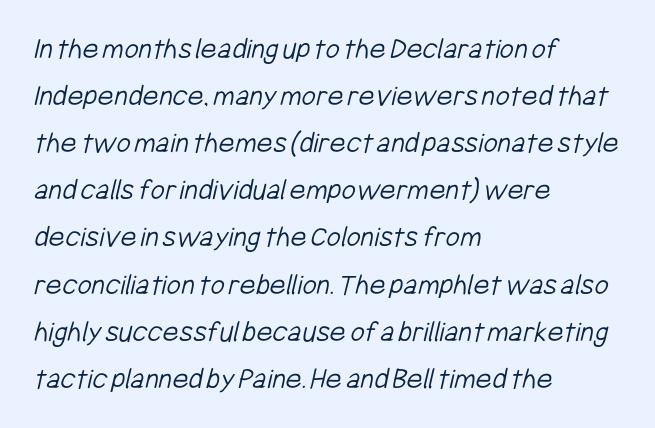
The image shows 31 px light, condensed sans-serif type; set left-aligned, normal line spacing (1.52x), normal letter spacing, not underlined; low stroke contrast and a medium x-height.
